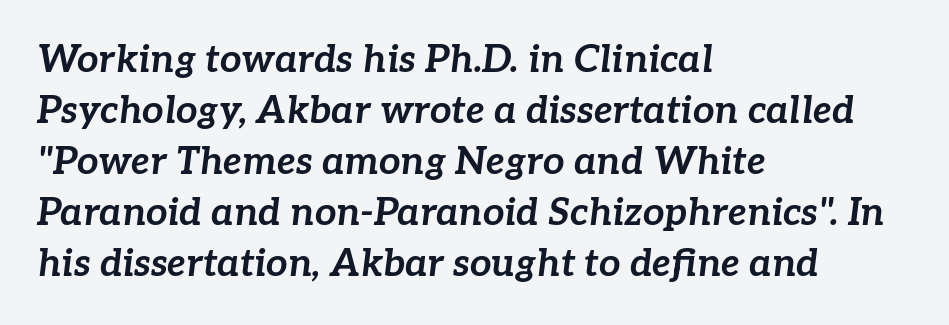
{"italic": "yes", "lean": "right", "slant_degrees": 7, "bold": "yes", "weight": "bold", "width": "normal", "stroke_contrast": "low", "x_height": "medium", "monospaced": "no", "underline": "no", "align": "left", "line_spacing": "normal", "line_spacing_ratio": 1.34, "letter_spacing": "normal", "letter_spacing_em": 0.0, "glyph_px": 38}
